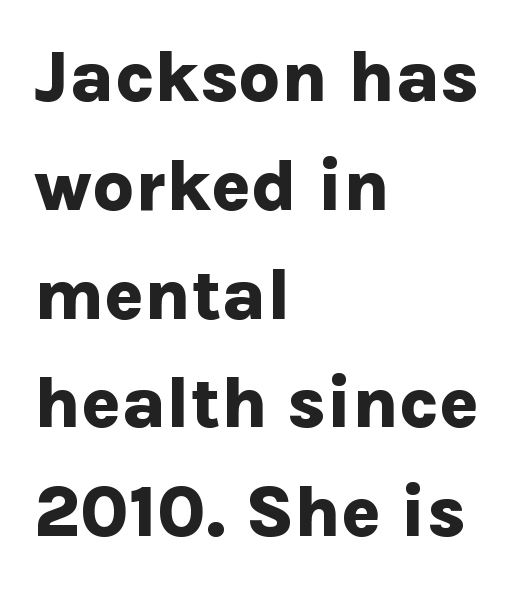
Q: Is the text bold? A: Yes.
Q: Is the text italic (slanted)? A: No, it is upright.
Q: Is the typeface a serif or a sans-serif typeface? A: Sans-serif.
Q: Is the text underlined? A: No.
Q: How is the paragraph aligned? A: Left-aligned.
Q: Is the spacing between letters normal or unusually wide? A: Normal.
Q: Is the spacing between lines tight, normal or loose? A: Normal.
Q: Width (condensed, normal, or wide)? A: Normal.
Q: Stroke contrast? A: Low.
Q: x-height? A: Medium.
Q: Monospaced? A: No.
